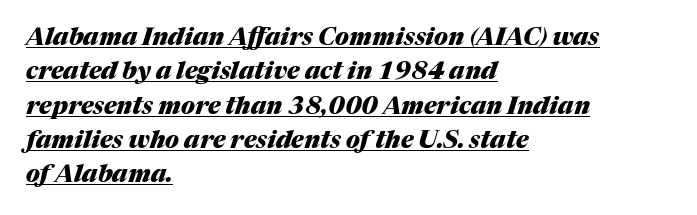
{"italic": "yes", "lean": "right", "slant_degrees": 17, "bold": "yes", "underline": "yes", "align": "left", "line_spacing": "normal", "line_spacing_ratio": 1.43, "letter_spacing": "normal", "letter_spacing_em": 0.0, "glyph_px": 24}
